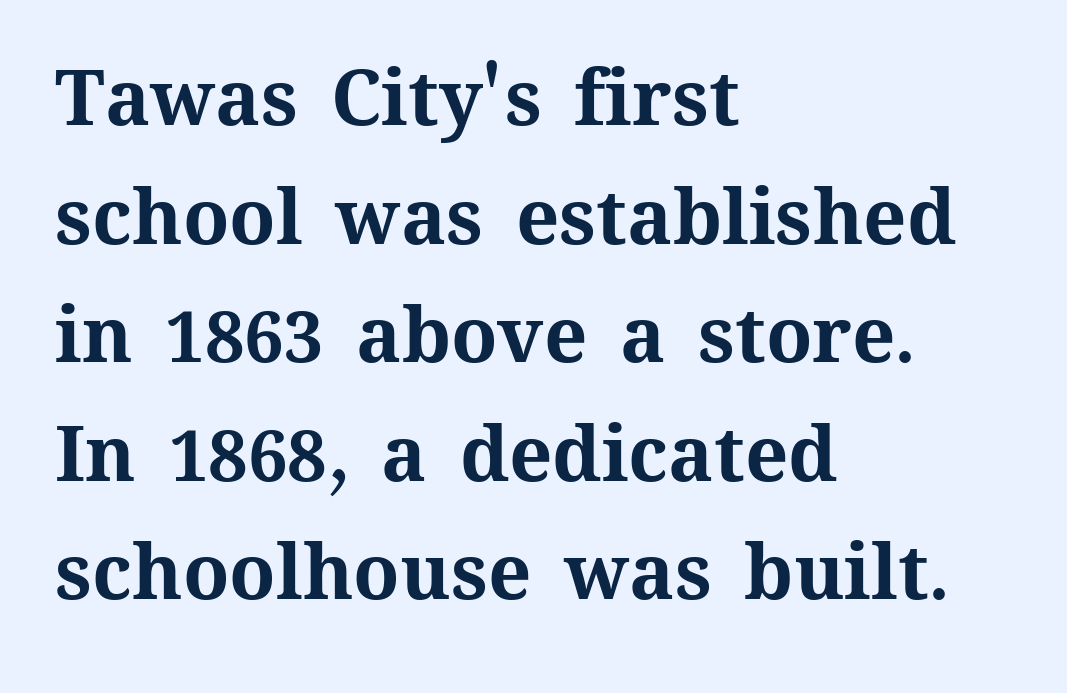
{"italic": "no", "bold": "yes", "weight": "bold", "width": "normal", "stroke_contrast": "medium", "x_height": "medium", "monospaced": "no", "underline": "no", "align": "left", "line_spacing": "normal", "line_spacing_ratio": 1.56, "letter_spacing": "normal", "letter_spacing_em": 0.0, "glyph_px": 76}
